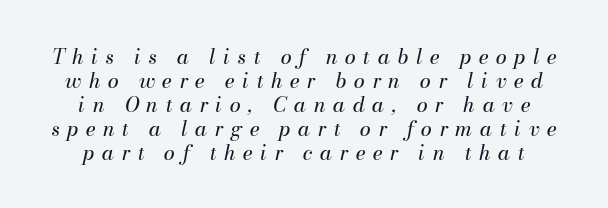
Q: Is the text bold? A: No.
Q: Is the text italic (slanted)? A: Yes, it leans right by about 13 degrees.
Q: Is the text underlined? A: No.
Q: Is the spacing between letters normal or unusually wide? A: Unusually wide.
